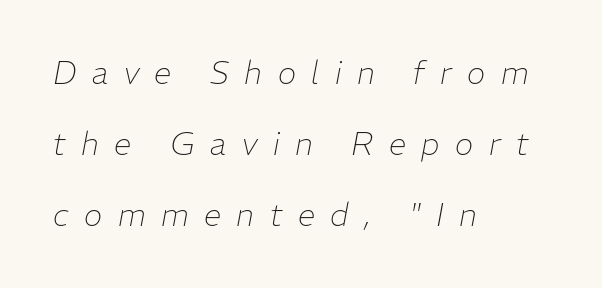
{"italic": "yes", "lean": "right", "slant_degrees": 11, "bold": "no", "weight": "thin", "width": "normal", "stroke_contrast": "low", "x_height": "medium", "monospaced": "no", "underline": "no", "align": "left", "line_spacing": "loose", "line_spacing_ratio": 2.29, "letter_spacing": "wide", "letter_spacing_em": 0.5, "glyph_px": 31}
